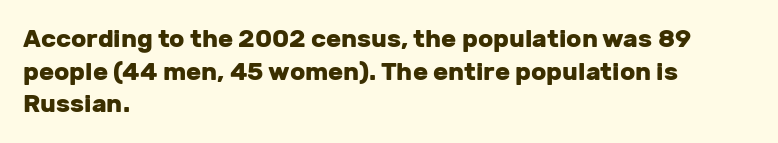
You could call the tracking neutral — neither tight nor loose. Ordinary non-slanted type is in use. Heavy, bold letterforms. Does the copy run flush right? No — it runs flush left. Regular leading.
